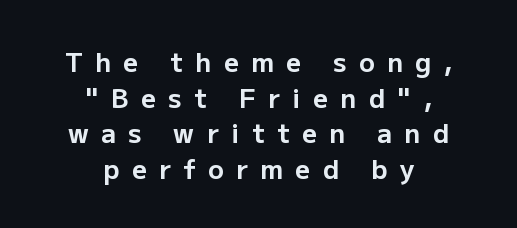
Letter spacing: wide. The lettering stays uniformly vertical, giving the passage a roman look. Whoever set this chose a conventional vertical rhythm. The rag falls on both sides of this text block equally. Nobody drew a line under any word here. The glyphs have the mass of a bold cut.
